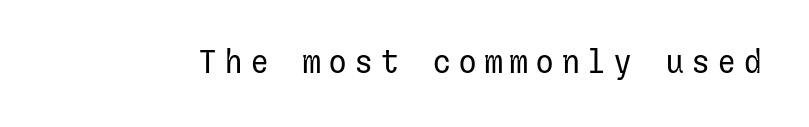
{"serif": "no", "italic": "no", "bold": "no", "weight": "regular", "width": "normal", "stroke_contrast": "low", "x_height": "medium", "underline": "no", "letter_spacing": "wide", "letter_spacing_em": 0.21, "glyph_px": 32}
